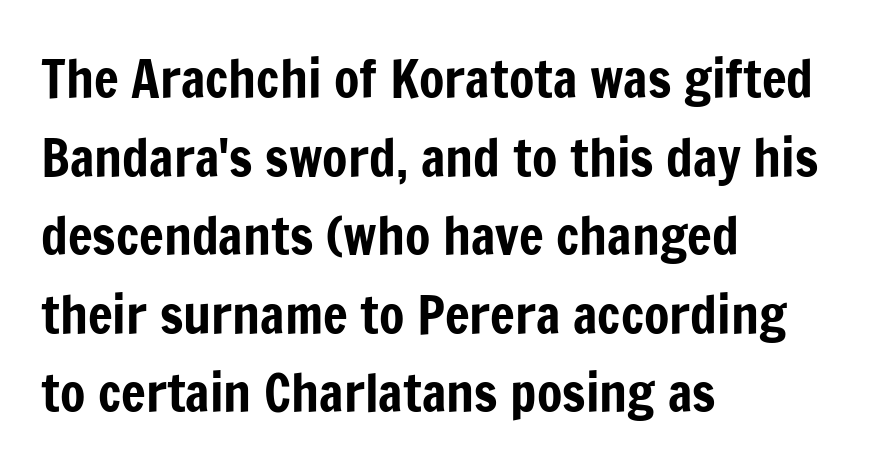
The image shows 52 px condensed sans-serif type, upright; set left-aligned, normal line spacing (1.51x), normal letter spacing, not underlined; low stroke contrast and a medium x-height.
